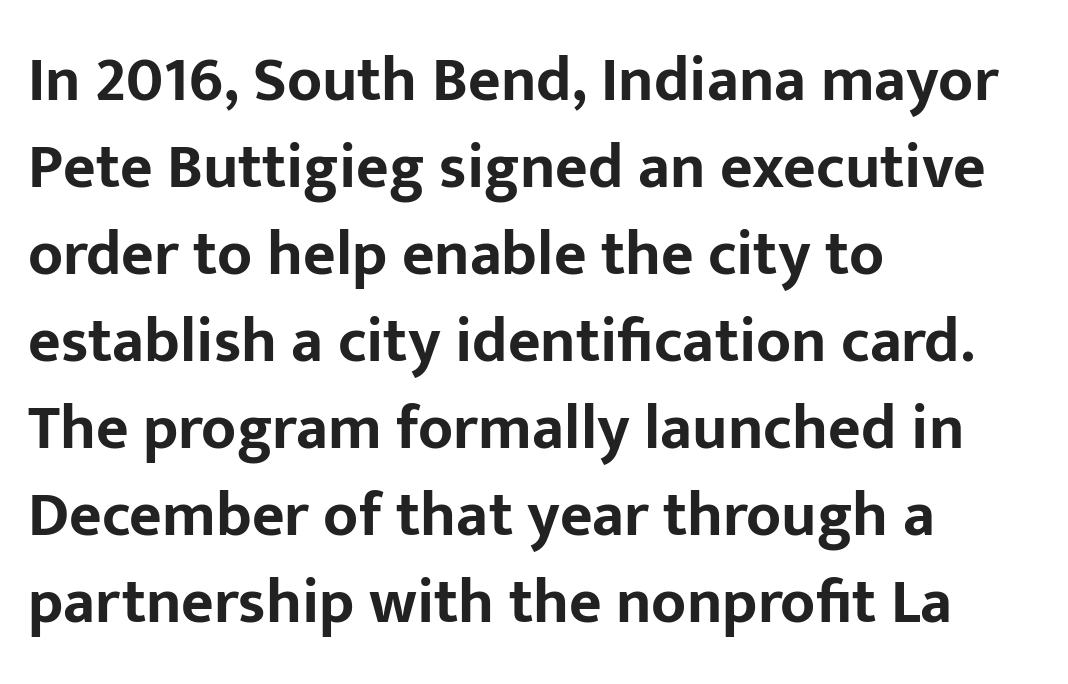
The image shows 63 px bold sans-serif type, upright; set left-aligned, normal line spacing (1.38x), normal letter spacing, not underlined; low stroke contrast and a medium x-height.
